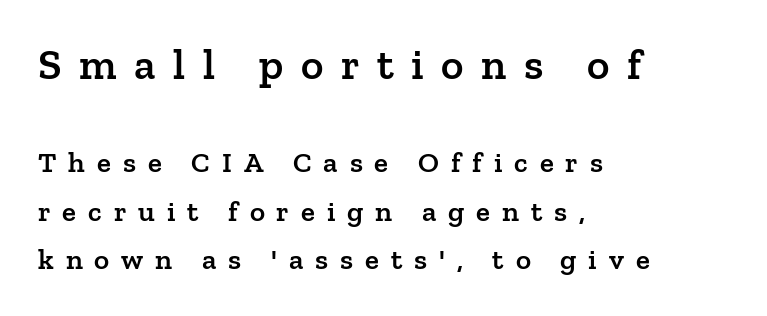
The rendering inserts visible extra space after every character. Varying glyph widths throughout — classic text-font behaviour. Regular leading. Upright lettering throughout. The characters look somewhat weighty, a semibold short of true bold.
